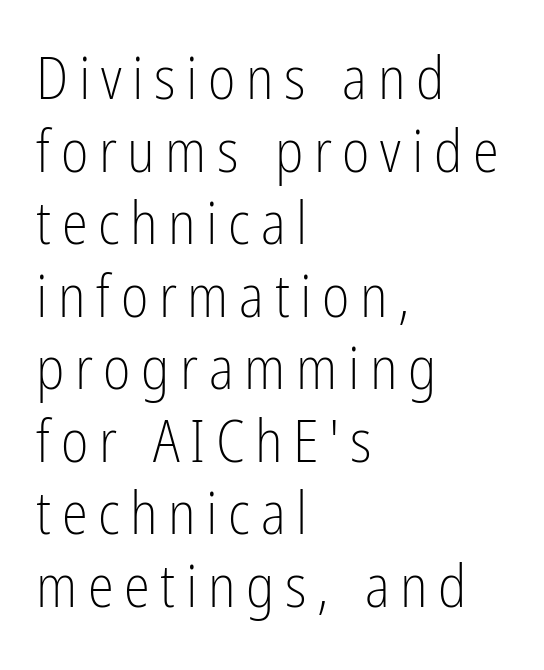
It's the straight-up-and-down kind of type. Layout note: lines flush left. Lines of text with bare space underneath. The passage shown is typed in a proportional face where columns would drift. Summary of weight: not heavy and not bold.
